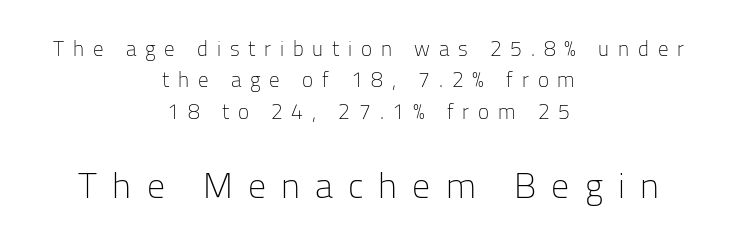
{"serif": "no", "italic": "no", "bold": "no", "weight": "light", "width": "normal", "stroke_contrast": "low", "x_height": "medium", "monospaced": "no", "underline": "no", "align": "center", "line_spacing": "normal", "line_spacing_ratio": 1.49, "letter_spacing": "wide", "letter_spacing_em": 0.42, "larger_block": "second", "size_ratio": 1.71, "glyph_px": 36}
